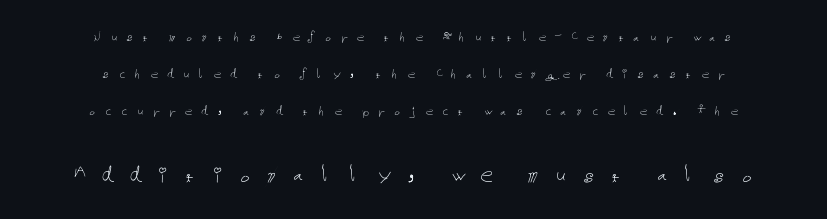
The image shows 26 px text type, upright; set centered, loose line spacing (2.47x), unusually wide letter spacing (+0.5 em), not underlined; the second (bottom) block is 1.73x larger.
